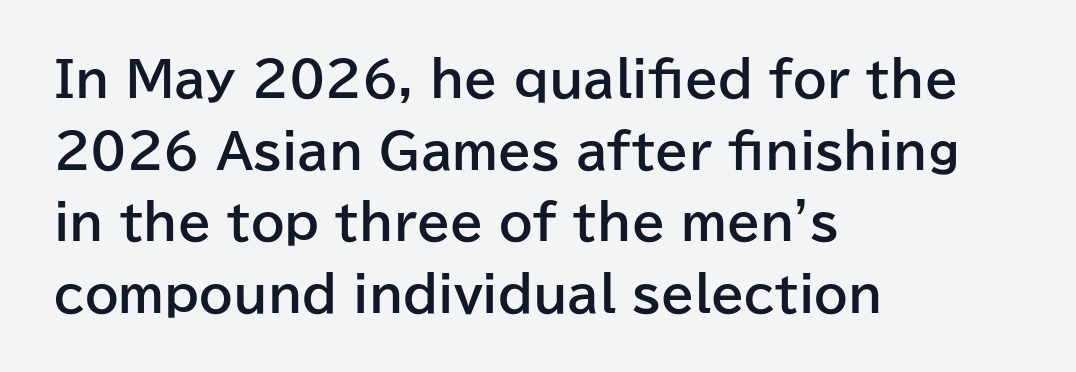
{"serif": "no", "italic": "no", "bold": "yes", "weight": "bold", "width": "normal", "stroke_contrast": "low", "x_height": "medium", "monospaced": "no", "underline": "no", "align": "left", "line_spacing": "normal", "line_spacing_ratio": 1.49, "letter_spacing": "normal", "letter_spacing_em": 0.0, "glyph_px": 48}
